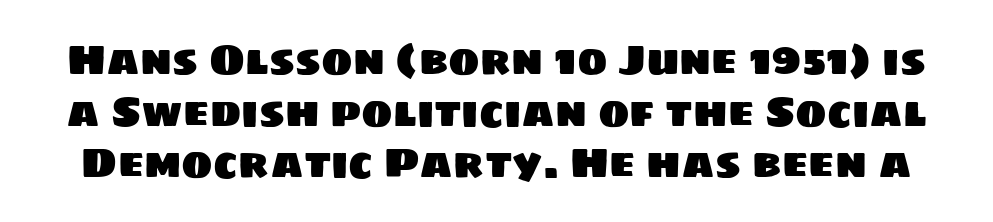
Decoration check: the copy has no underline. Note the varied advance widths — an 'i' is clearly narrower than an 'm'. Classification — sans serif. Words appear dense and cohesive because spacing is normal.
